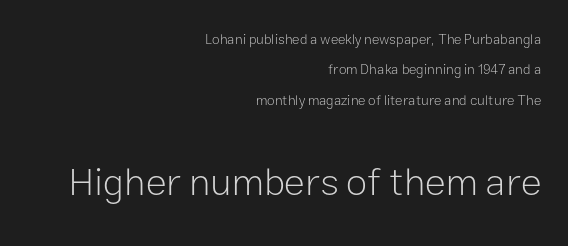
Q: Is the text bold? A: No.
Q: Is the text italic (slanted)? A: No, it is upright.
Q: Is the typeface a serif or a sans-serif typeface? A: Sans-serif.
Q: Is the text underlined? A: No.
Q: How is the paragraph aligned? A: Right-aligned.
Q: Is the spacing between letters normal or unusually wide? A: Normal.
Q: Is the spacing between lines tight, normal or loose? A: Loose.
Q: Which block of text is set in a larger size, the first (top) or the second (bottom)? A: The second (bottom) one.
Q: Width (condensed, normal, or wide)? A: Normal.
Q: Stroke contrast? A: Low.
Q: x-height? A: Medium.
Q: Monospaced? A: No.
